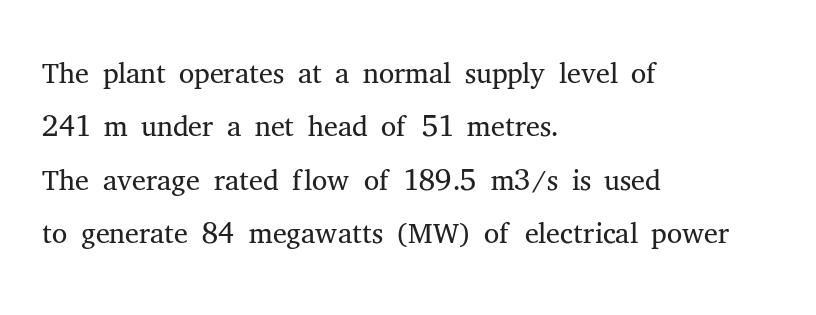
The space beneath each line is pristine and unruled. Proportional: the letters do not fall into vertical columns. Is there any slant? The stems are plumb. How are the letters spaced? Ordinarily, with no added tracking. Visually the block forms a straight wall on the left and a jagged coastline on the right. The face used here is seriffed, in the tradition of book romans.
